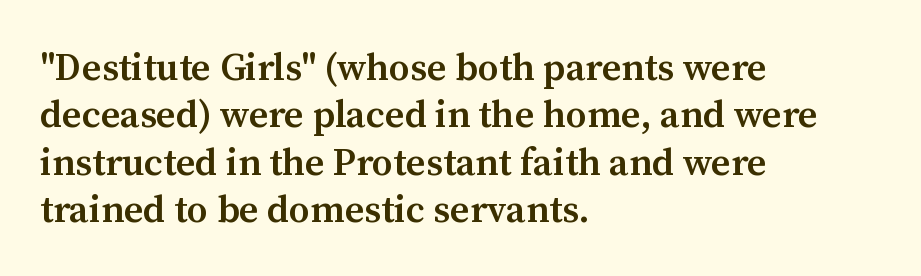
{"serif": "yes", "italic": "no", "bold": "semi", "weight": "semibold", "width": "normal", "stroke_contrast": "medium", "x_height": "medium", "monospaced": "no", "underline": "no", "align": "left", "line_spacing": "normal", "line_spacing_ratio": 1.25, "letter_spacing": "normal", "letter_spacing_em": 0.0, "glyph_px": 38}
